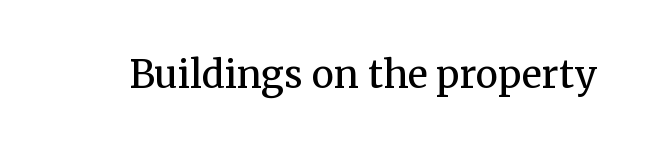
{"serif": "yes", "italic": "no", "bold": "no", "weight": "regular", "width": "normal", "stroke_contrast": "medium", "x_height": "medium", "monospaced": "no", "underline": "no", "letter_spacing": "normal", "letter_spacing_em": 0.0, "glyph_px": 38}
